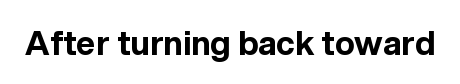
{"serif": "no", "italic": "no", "bold": "yes", "weight": "bold", "width": "normal", "x_height": "medium", "monospaced": "no", "underline": "no", "letter_spacing": "normal", "letter_spacing_em": 0.0, "glyph_px": 33}
